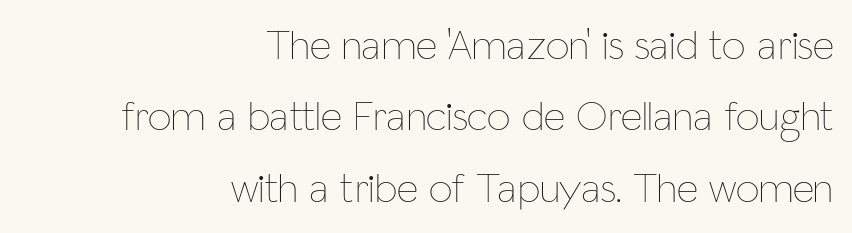
{"italic": "no", "bold": "no", "weight": "thin", "width": "condensed", "stroke_contrast": "low", "x_height": "medium", "monospaced": "no", "underline": "no", "align": "right", "line_spacing": "normal", "line_spacing_ratio": 1.7, "letter_spacing": "normal", "letter_spacing_em": 0.0, "glyph_px": 42}
